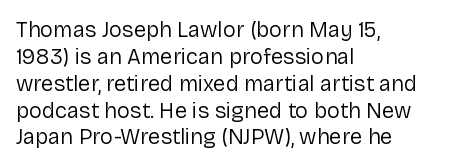
The image shows 22 px text type, upright; set left-aligned, line spacing 1.22x, normal letter spacing, not underlined.
